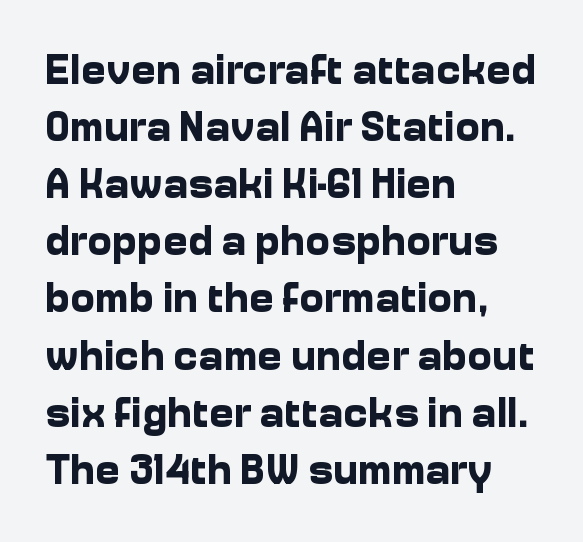
Q: Is the text bold? A: Yes.
Q: Is the text italic (slanted)? A: No, it is upright.
Q: Is the typeface a serif or a sans-serif typeface? A: Sans-serif.
Q: Is the text underlined? A: No.
Q: How is the paragraph aligned? A: Left-aligned.
Q: Is the spacing between letters normal or unusually wide? A: Normal.
Q: Is the spacing between lines tight, normal or loose? A: Normal.
Q: Width (condensed, normal, or wide)? A: Normal.
Q: Stroke contrast? A: Low.
Q: x-height? A: Medium.
Q: Monospaced? A: No.
